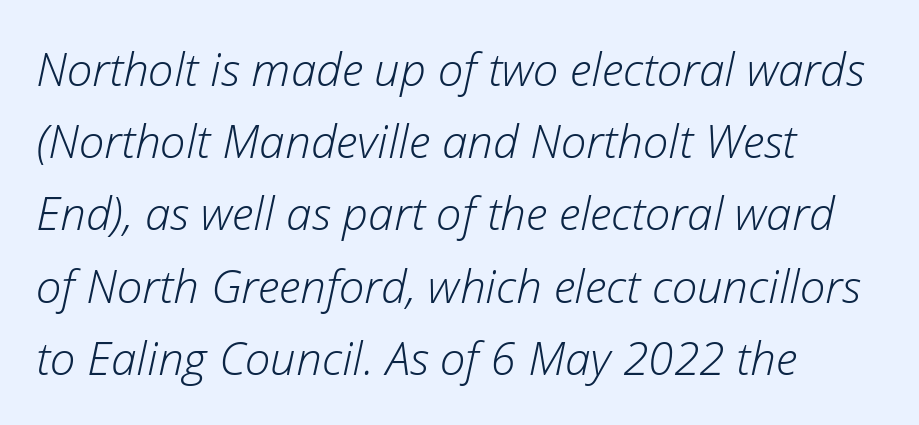
Q: Is the text bold? A: No.
Q: Is the text italic (slanted)? A: Yes, it leans right by about 12 degrees.
Q: Is the text underlined? A: No.
Q: How is the paragraph aligned? A: Left-aligned.
Q: Is the spacing between letters normal or unusually wide? A: Normal.
Q: Is the spacing between lines tight, normal or loose? A: Normal.
Q: Width (condensed, normal, or wide)? A: Normal.
Q: Stroke contrast? A: Low.
Q: x-height? A: Medium.
Q: Monospaced? A: No.
